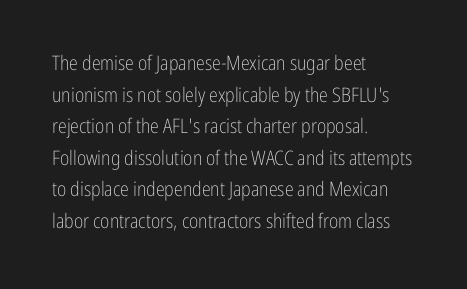
Teacher's note: observe the even left margin — that is flush-left alignment. The passage shown is not underscored anywhere. The rendering uses a moderate line-height, typical for paragraphs. Ascenders rise straight up at ninety degrees. Nobody touched the tracking dial on this one.
